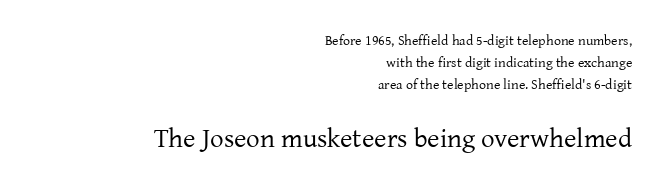
Italic? Not at all — the glyphs are vertical. Vertically, the passage feels balanced, rows spaced as you'd expect. Here the second block reads like a headline and the first like body copy. The passage is arranged like a letterhead date or caption credit — flush right. The passage shown is not underscored anywhere. Words appear dense and cohesive because spacing is normal.
